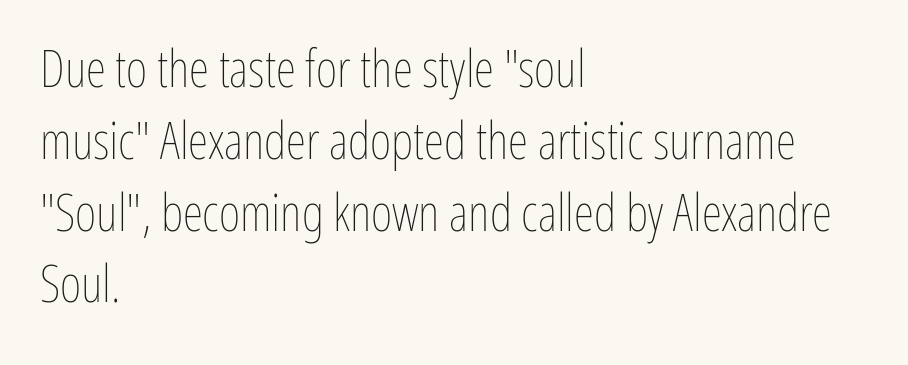
The image shows 52 px thin, condensed type, upright; set left-aligned, normal line spacing (1.38x), normal letter spacing, not underlined; low stroke contrast and a medium x-height.
